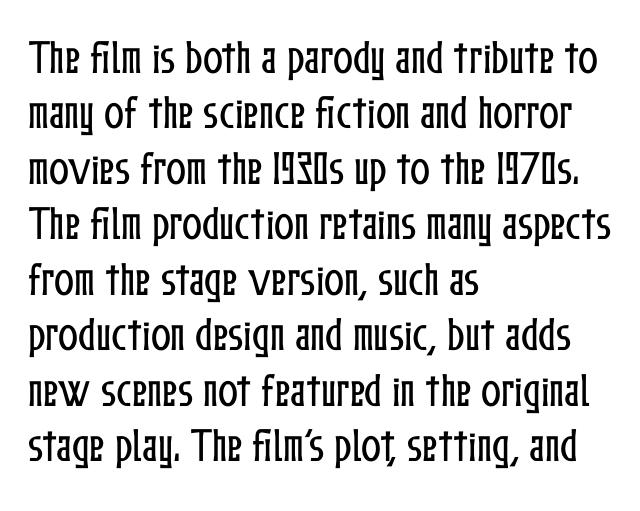
Note the varied advance widths — an 'i' is clearly narrower than an 'm'. You can tell it's not italic because the verticals are truly vertical. Where is the straight margin? On the left. Bare-footed words on every line.
